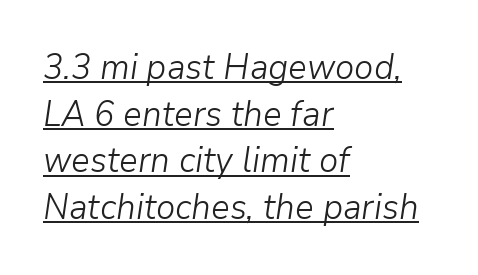
The image shows 35 px light type, italic (leaning right); set left-aligned, normal line spacing (1.33x), normal letter spacing, underlined; low stroke contrast and a medium x-height.
